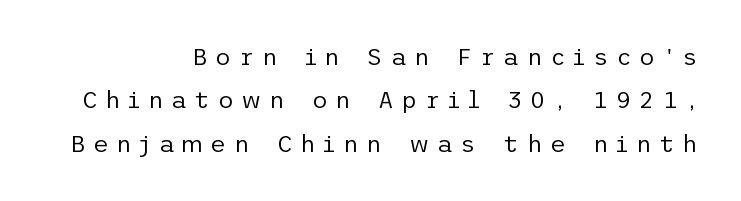
Layout note: lines flush right. The letterforms sit at book weight or below. The gap between lines stays unmarked. The letters stand upright; this is a roman face. Honestly, the letter spacing is so wide it's the main thing you notice.
